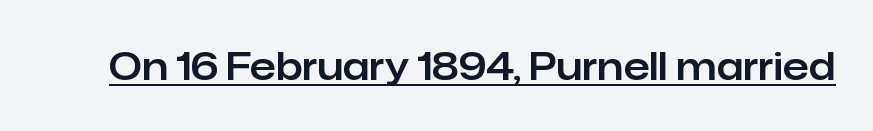
Q: Is the text italic (slanted)? A: No, it is upright.
Q: Is the typeface a serif or a sans-serif typeface? A: Sans-serif.
Q: Is the text underlined? A: Yes.
Q: Is the spacing between letters normal or unusually wide? A: Normal.
Q: Width (condensed, normal, or wide)? A: Normal.
Q: Stroke contrast? A: Low.
Q: x-height? A: Medium.
Q: Monospaced? A: No.
